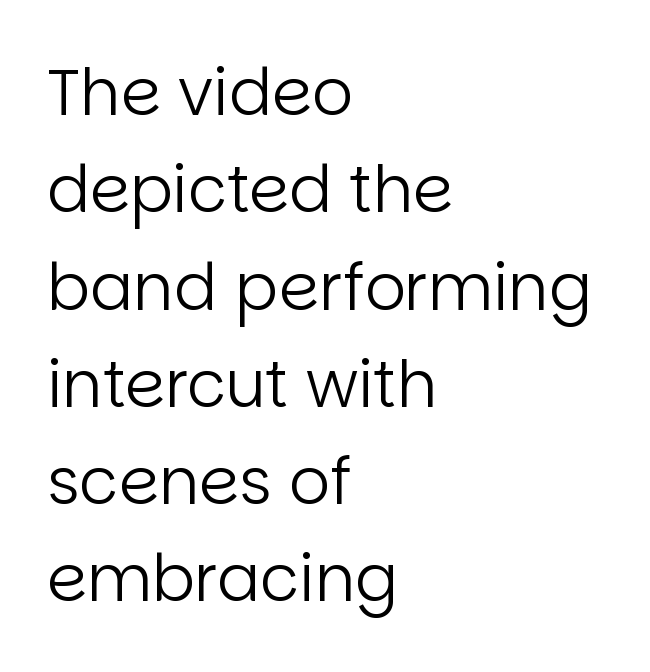
{"serif": "no", "italic": "no", "bold": "no", "weight": "regular", "width": "normal", "stroke_contrast": "low", "x_height": "large", "monospaced": "no", "underline": "no", "align": "left", "line_spacing": "normal", "line_spacing_ratio": 1.52, "letter_spacing": "normal", "letter_spacing_em": 0.0, "glyph_px": 64}
